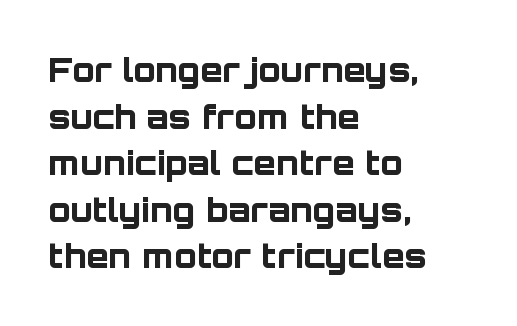
The image shows 33 px bold sans-serif type, upright; set left-aligned, normal line spacing (1.41x), normal letter spacing, not underlined; low stroke contrast and a large x-height.
